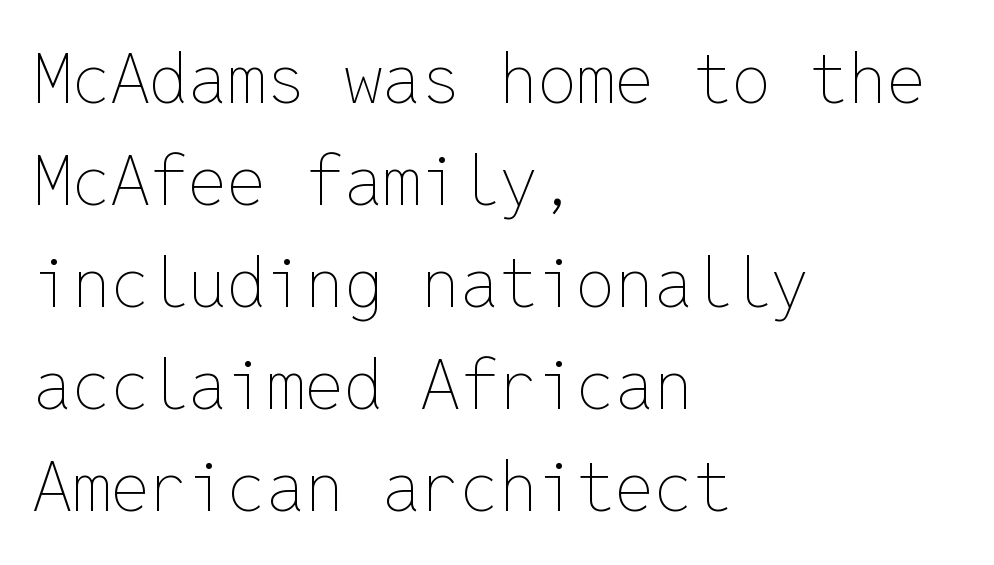
The image shows 69 px thin type, upright, monospaced; set left-aligned, normal line spacing (1.48x), normal letter spacing, not underlined; low stroke contrast and a medium x-height.
